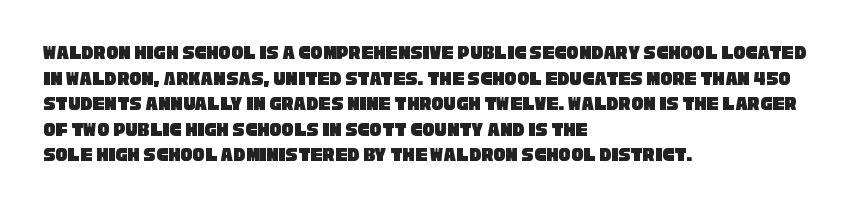
Q: Is the text underlined? A: No.
Q: How is the paragraph aligned? A: Left-aligned.
Q: Is the spacing between letters normal or unusually wide? A: Normal.
Q: Is the spacing between lines tight, normal or loose? A: Normal.
